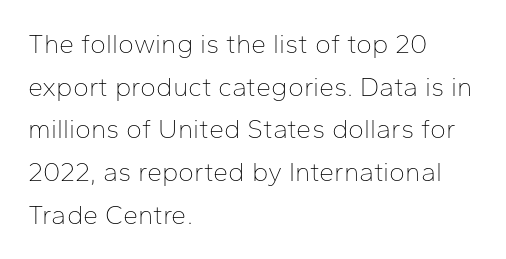
The ragged edge is on the right, which tells us the setting is flush left. Vertical strokes here are truly vertical. Heaviness? Minimal to ordinary, like unemphasized prose. Lines of text with bare space underneath.
